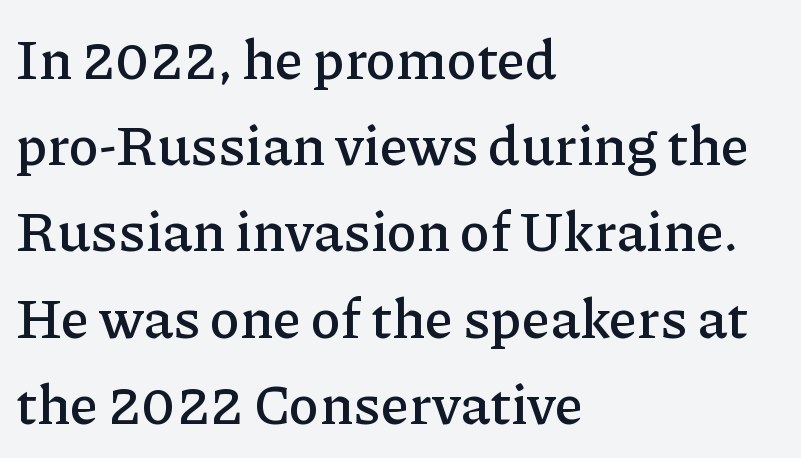
Q: Is the text italic (slanted)? A: No, it is upright.
Q: Is the typeface a serif or a sans-serif typeface? A: Serif.
Q: Is the text underlined? A: No.
Q: How is the paragraph aligned? A: Left-aligned.
Q: Is the spacing between letters normal or unusually wide? A: Normal.
Q: Is the spacing between lines tight, normal or loose? A: Normal.
Q: Width (condensed, normal, or wide)? A: Normal.
Q: Stroke contrast? A: Low.
Q: x-height? A: Medium.
Q: Monospaced? A: No.
